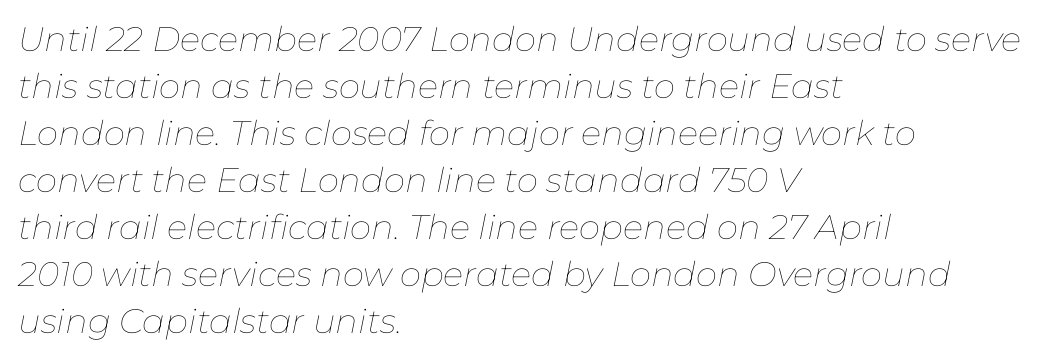
{"italic": "yes", "lean": "right", "slant_degrees": 11, "bold": "no", "weight": "thin", "width": "normal", "stroke_contrast": "low", "x_height": "medium", "monospaced": "no", "underline": "no", "align": "left", "line_spacing": "normal", "line_spacing_ratio": 1.38, "letter_spacing": "normal", "letter_spacing_em": 0.0, "glyph_px": 34}
